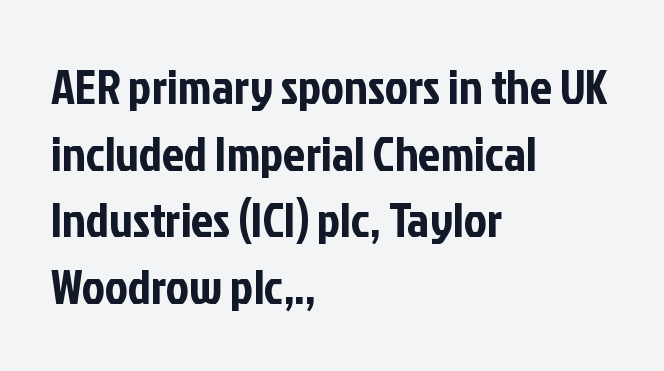
{"serif": "no", "italic": "no", "width": "condensed", "stroke_contrast": "low", "x_height": "medium", "monospaced": "no", "underline": "no", "align": "left", "line_spacing": "normal", "line_spacing_ratio": 1.36, "letter_spacing": "normal", "letter_spacing_em": 0.0, "glyph_px": 49}
